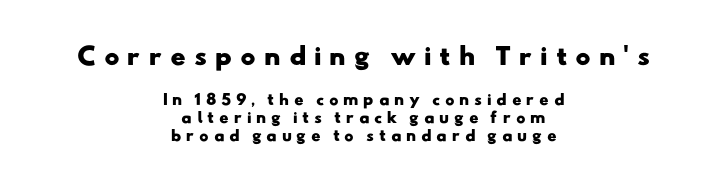
Q: Is the text bold? A: Yes.
Q: Is the text underlined? A: No.
Q: How is the paragraph aligned? A: Centered.
Q: Is the spacing between letters normal or unusually wide? A: Unusually wide.
Q: Is the spacing between lines tight, normal or loose? A: Normal.
Q: Which block of text is set in a larger size, the first (top) or the second (bottom)? A: The first (top) one.
